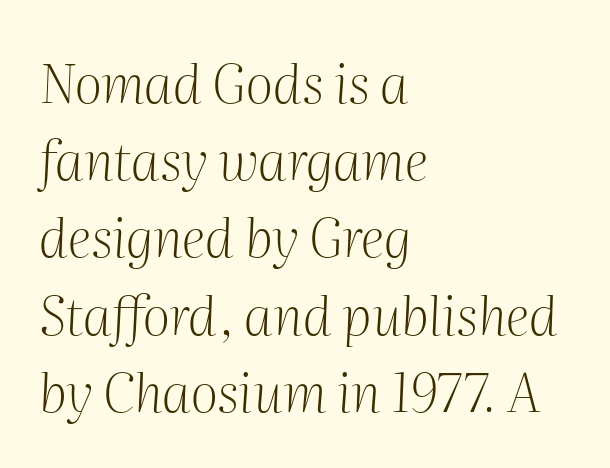
{"serif": "yes", "italic": "yes", "lean": "right", "slant_degrees": 2, "bold": "no", "weight": "light", "width": "normal", "stroke_contrast": "medium", "x_height": "medium", "monospaced": "no", "underline": "no", "align": "left", "line_spacing": "normal", "line_spacing_ratio": 1.43, "letter_spacing": "normal", "letter_spacing_em": 0.0, "glyph_px": 54}
